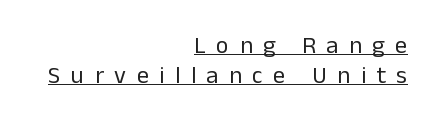
Stroke mass is kept to a normal reading level or below. There is plenty of visible air inserted between adjacent glyphs. Underlined type. These lines are set flush right with a ragged left edge. Students, observe: this is what conventionally led text looks like.
